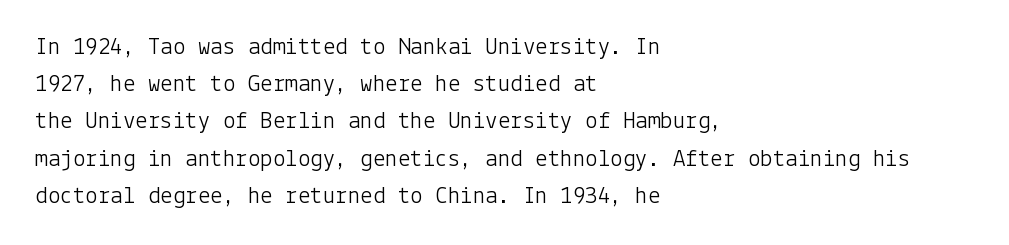
Each new line begins a customary step beneath the previous one. In CSS terms this would be text-align: left. Every character sits straight up, as roman type does. Inter-character spacing is left at the font's built-in metrics.
